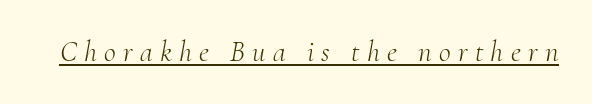
{"serif": "yes", "italic": "yes", "lean": "right", "slant_degrees": 10, "bold": "no", "weight": "light", "width": "normal", "stroke_contrast": "medium", "x_height": "small", "monospaced": "no", "underline": "yes", "letter_spacing": "wide", "letter_spacing_em": 0.25, "glyph_px": 29}
